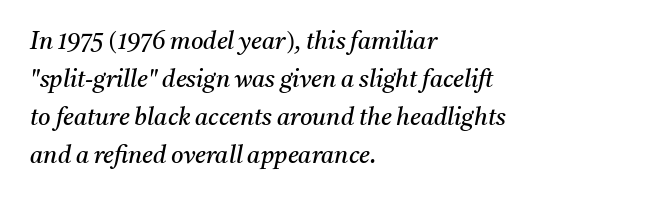
{"italic": "yes", "lean": "right", "slant_degrees": 11, "bold": "no", "underline": "no", "align": "left", "line_spacing": "normal", "line_spacing_ratio": 1.58, "letter_spacing": "normal", "letter_spacing_em": 0.0, "glyph_px": 24}
